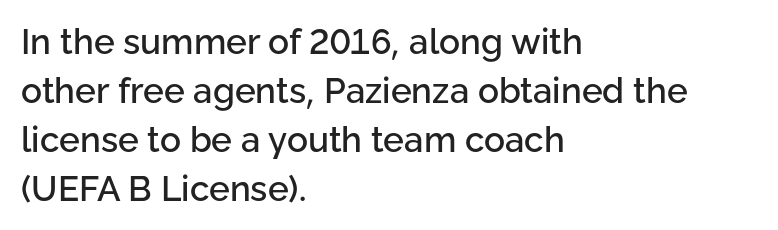
{"serif": "no", "italic": "no", "width": "normal", "stroke_contrast": "low", "x_height": "medium", "monospaced": "no", "underline": "no", "align": "left", "line_spacing": "normal", "line_spacing_ratio": 1.4, "letter_spacing": "normal", "letter_spacing_em": 0.0, "glyph_px": 35}
